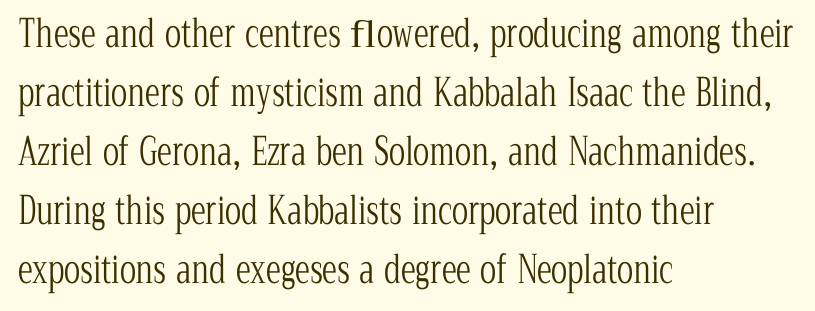
The axis of the letterforms is exactly vertical. The characters are drawn with everyday or finer stroke widths. Students, observe: this is what conventionally led text looks like. Letters rest on an invisible, unmarked baseline. Unlike a clean sans, this face finishes its strokes with serifs. Default kerning and tracking; the words read as compact shapes.
